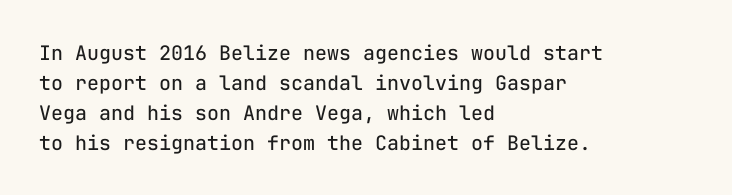
{"italic": "no", "bold": "no", "underline": "no", "align": "left", "line_spacing": "normal", "line_spacing_ratio": 1.5, "letter_spacing": "normal", "letter_spacing_em": 0.0, "glyph_px": 20}
